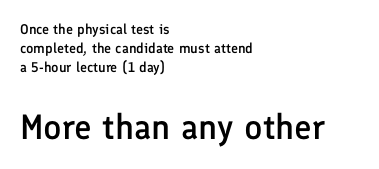
Q: Is the text bold? A: Semi-bold.
Q: Is the text italic (slanted)? A: No, it is upright.
Q: Is the typeface a serif or a sans-serif typeface? A: Sans-serif.
Q: Is the text underlined? A: No.
Q: How is the paragraph aligned? A: Left-aligned.
Q: Is the spacing between letters normal or unusually wide? A: Normal.
Q: Is the spacing between lines tight, normal or loose? A: Normal.
Q: Which block of text is set in a larger size, the first (top) or the second (bottom)? A: The second (bottom) one.
Q: Width (condensed, normal, or wide)? A: Normal.
Q: Stroke contrast? A: Low.
Q: x-height? A: Medium.
Q: Monospaced? A: No.
